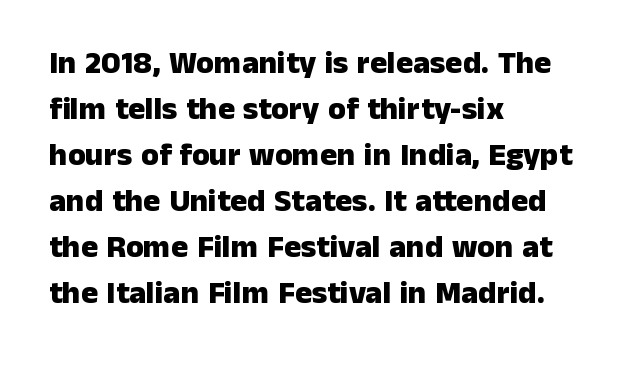
The letters are bold, with thick, heavy strokes. This is the regular roman posture of the typeface. The passage shown stacks its lines at a standard gap. The passage shown is not underscored anywhere. The rag falls on the right side of this text block. The rendering uses natural spacing where letterforms have individual widths.
